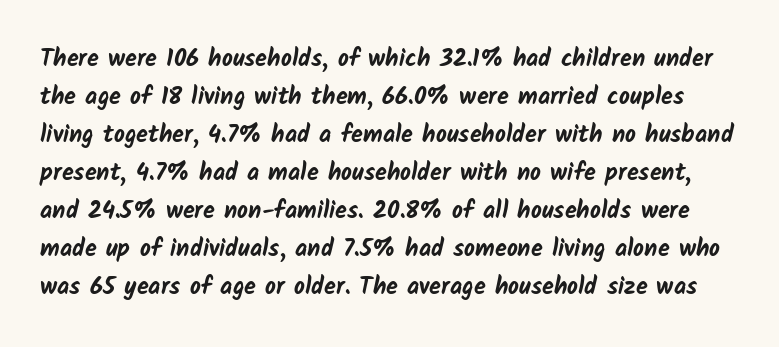
Q: Is the text bold? A: Yes.
Q: Is the text underlined? A: No.
Q: Is the spacing between letters normal or unusually wide? A: Normal.
Q: Is the spacing between lines tight, normal or loose? A: Normal.
